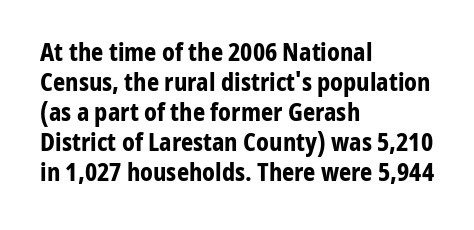
The image shows 24 px bold type, upright; set left-aligned, normal line spacing (1.25x), normal letter spacing, not underlined.
